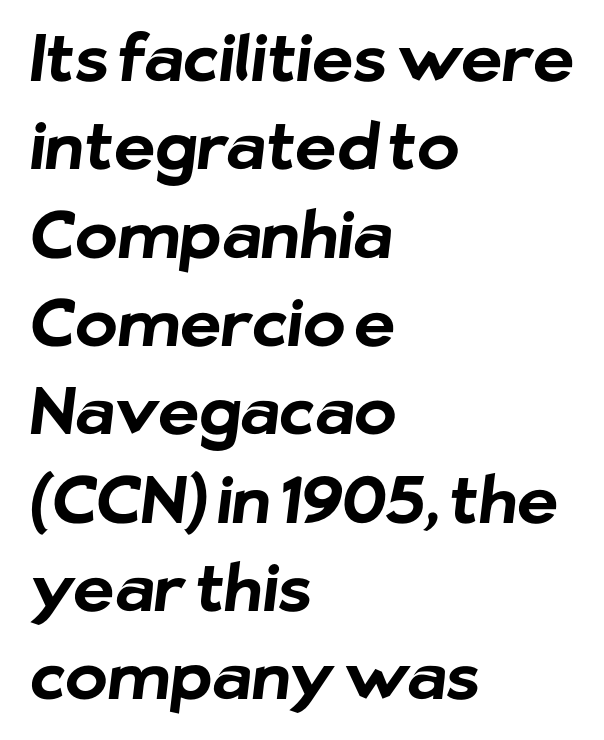
Q: Is the text bold? A: Yes.
Q: Is the typeface a serif or a sans-serif typeface? A: Sans-serif.
Q: Is the text underlined? A: No.
Q: How is the paragraph aligned? A: Left-aligned.
Q: Is the spacing between letters normal or unusually wide? A: Normal.
Q: Is the spacing between lines tight, normal or loose? A: Normal.
Q: Width (condensed, normal, or wide)? A: Normal.
Q: Stroke contrast? A: Low.
Q: x-height? A: Medium.
Q: Monospaced? A: No.
